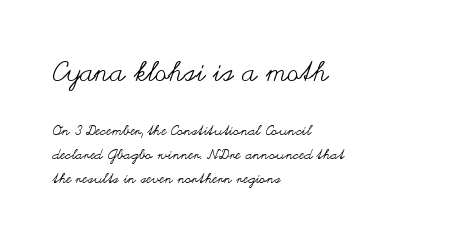
Q: Is the text bold? A: No.
Q: Is the text italic (slanted)? A: Yes.
Q: Is the text underlined? A: No.
Q: How is the paragraph aligned? A: Left-aligned.
Q: Is the spacing between letters normal or unusually wide? A: Normal.
Q: Is the spacing between lines tight, normal or loose? A: Normal.
Q: Which block of text is set in a larger size, the first (top) or the second (bottom)? A: The first (top) one.
